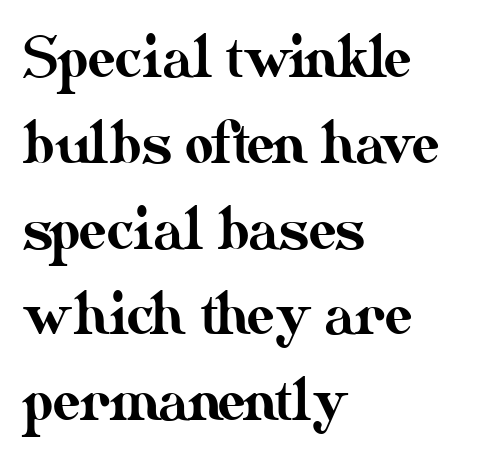
The image shows 55 px text type, upright; set left-aligned, normal line spacing (1.56x), normal letter spacing, not underlined; medium stroke contrast and a small x-height.
